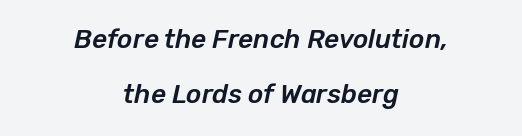
The image shows 26 px text type, italic (leaning right); set centered, loose line spacing (2.12x), normal letter spacing, not underlined.
